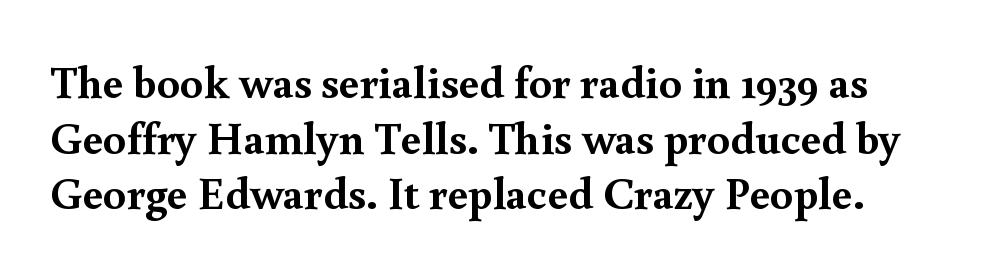
{"serif": "yes", "italic": "no", "bold": "yes", "weight": "semibold", "width": "normal", "x_height": "small", "monospaced": "no", "underline": "no", "line_spacing_ratio": 1.21, "letter_spacing": "normal", "letter_spacing_em": 0.0, "glyph_px": 46}
